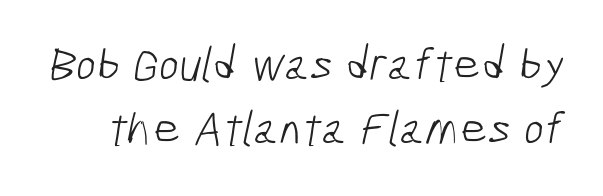
Glyph-to-glyph distance matches everyday printed text. Serifs: no, the terminals of the letterforms are clean. Is this a heavy cut? Hardly; it is regular or lighter. Glance below the letters and you will spot only blank space.
